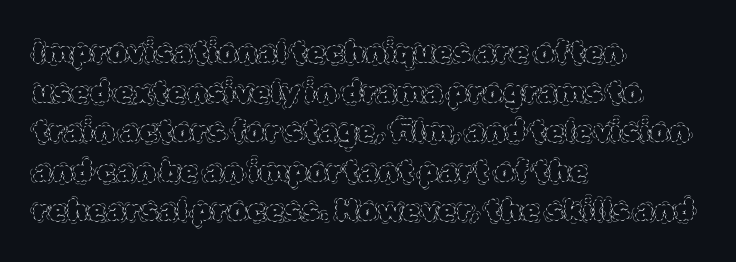
{"italic": "no", "bold": "no", "weight": "thin", "width": "normal", "x_height": "large", "monospaced": "no", "underline": "no", "align": "left", "line_spacing": "normal", "line_spacing_ratio": 1.32, "letter_spacing": "normal", "letter_spacing_em": 0.0, "glyph_px": 30}
